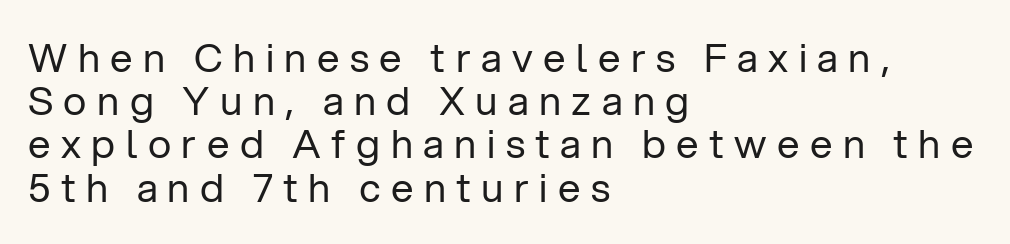
Nothing sits at the stroke ends, so this counts as sans-serif. These lines stack with their left ends in a neat column. The line-height multiplier appears low, near solid setting. You could not count columns in this text — the font is proportionally spaced.
